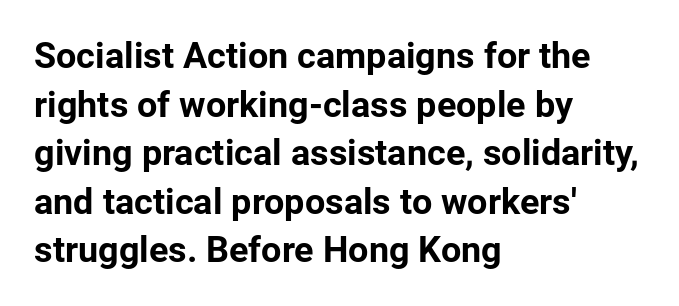
The rendering uses a bold face; every stroke is thick and dark. The passage shown is typed in a proportional face where columns would drift. The axis of the letterforms is exactly vertical. If you measured baseline to baseline, you'd find a middling distance. Reading down the block, your eye returns to a fixed left position each line.
